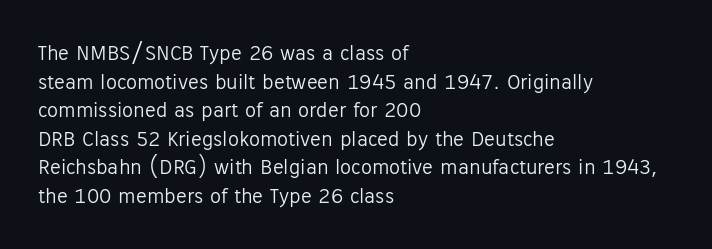
The image shows 22 px text type, upright; set left-aligned, normal line spacing (1.3x), normal letter spacing, not underlined.
